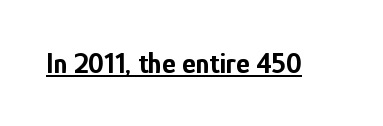
The image shows 29 px bold, condensed sans-serif type, upright; set normal letter spacing, underlined; low stroke contrast and a medium x-height.
